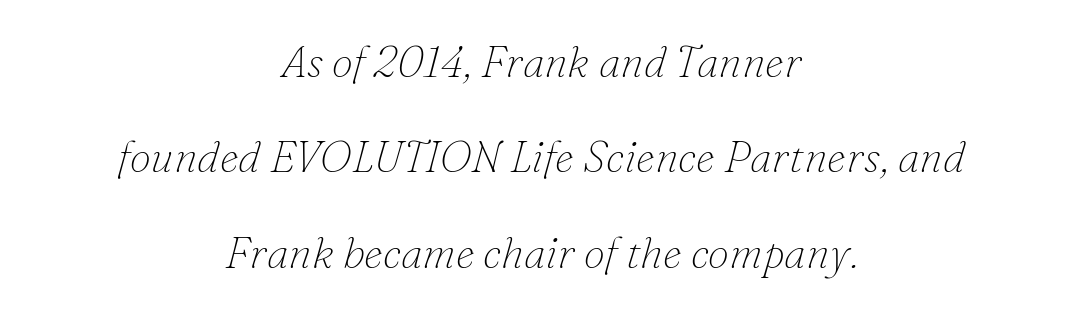
Q: Is the text bold? A: No.
Q: Is the text italic (slanted)? A: Yes, it leans right by about 16 degrees.
Q: Is the typeface a serif or a sans-serif typeface? A: Serif.
Q: Is the text underlined? A: No.
Q: How is the paragraph aligned? A: Centered.
Q: Is the spacing between letters normal or unusually wide? A: Normal.
Q: Is the spacing between lines tight, normal or loose? A: Loose.
Q: Width (condensed, normal, or wide)? A: Normal.
Q: Stroke contrast? A: Low.
Q: x-height? A: Small.
Q: Monospaced? A: No.
